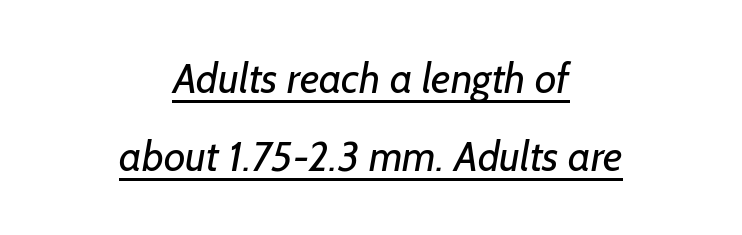
The lines in this sample share a center point and differ in where they start and stop. The rendered words wear a rule along their underside. The horizontal fit of the characters is conventional and even. No chunkiness to these letters — they're not bold. Here the designer chose a conventional face with non-uniform glyph widths.
